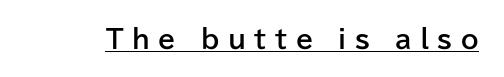
The letters are spread apart with noticeably loose tracking. Vertical strokes here are truly vertical. Bold? Absolutely — the strokes are thick and heavy. Every word sits above its own underline.
